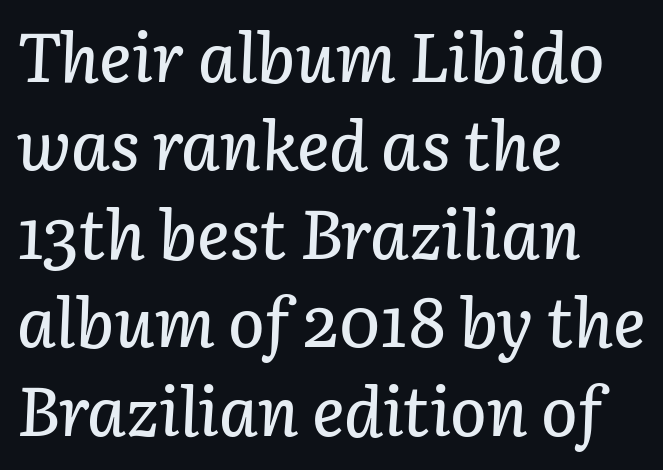
{"italic": "yes", "lean": "right", "slant_degrees": 3, "width": "normal", "stroke_contrast": "low", "x_height": "medium", "monospaced": "no", "underline": "no", "align": "left", "line_spacing": "normal", "line_spacing_ratio": 1.3, "letter_spacing": "normal", "letter_spacing_em": 0.0, "glyph_px": 68}
